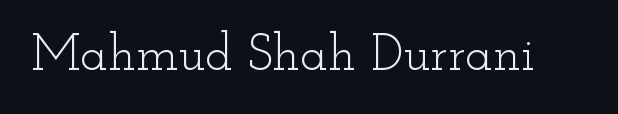
Q: Is the text bold? A: No.
Q: Is the text italic (slanted)? A: No, it is upright.
Q: Is the typeface a serif or a sans-serif typeface? A: Serif.
Q: Is the text underlined? A: No.
Q: Is the spacing between letters normal or unusually wide? A: Normal.
Q: Width (condensed, normal, or wide)? A: Wide.
Q: Stroke contrast? A: Low.
Q: x-height? A: Small.
Q: Monospaced? A: No.
